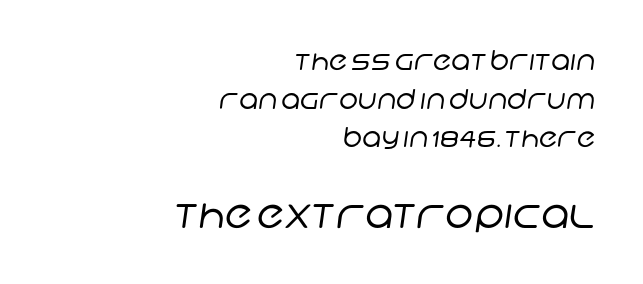
Q: Is the text bold? A: No.
Q: Is the typeface a serif or a sans-serif typeface? A: Sans-serif.
Q: Is the text underlined? A: No.
Q: How is the paragraph aligned? A: Right-aligned.
Q: Is the spacing between letters normal or unusually wide? A: Normal.
Q: Is the spacing between lines tight, normal or loose? A: Normal.
Q: Which block of text is set in a larger size, the first (top) or the second (bottom)? A: The second (bottom) one.
Q: Width (condensed, normal, or wide)? A: Normal.
Q: Stroke contrast? A: Low.
Q: x-height? A: Large.
Q: Monospaced? A: No.
